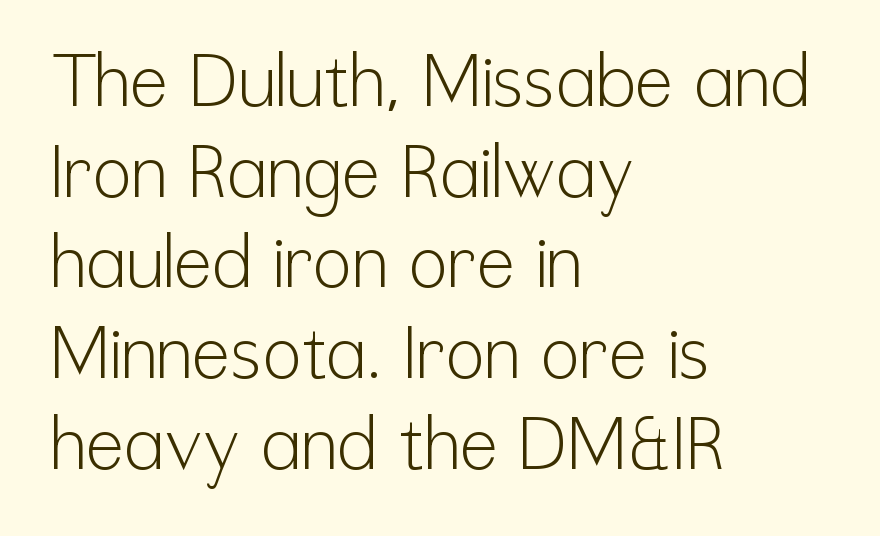
The image shows 72 px light, condensed sans-serif type, upright; set left-aligned, normal line spacing (1.26x), normal letter spacing, not underlined; low stroke contrast and a medium x-height.
